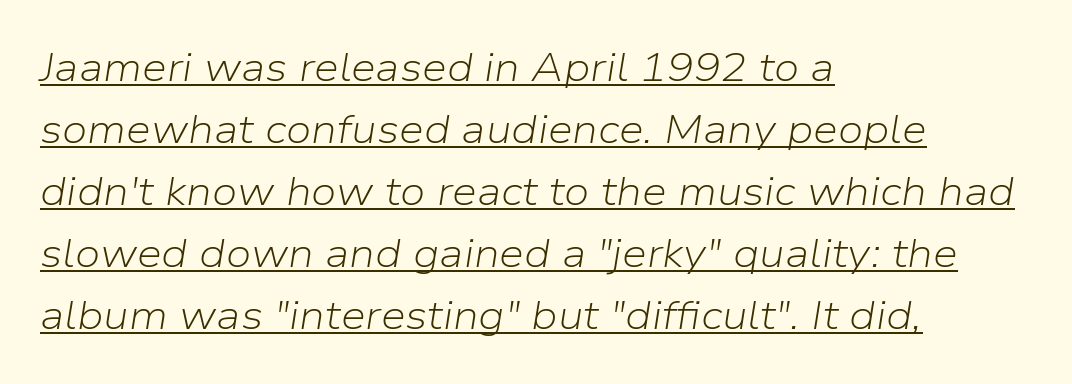
Does the leading feel generous? No, just average. These lines are rendered in a variable-pitch font. Characters are canted at an angle relative to the baseline's perpendicular. This reads as an unemphasized weight, regular at the heaviest. Has an underline been added? It has. Is the letter spacing exaggerated? No — it looks like the ordinary default.
